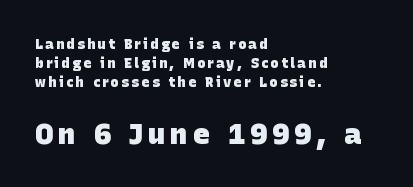
The image shows 29 px heavy sans-serif type; set left-aligned, normal line spacing (1.37x), not underlined; the second (bottom) block is 2.07x larger; low stroke contrast and a large x-height.
